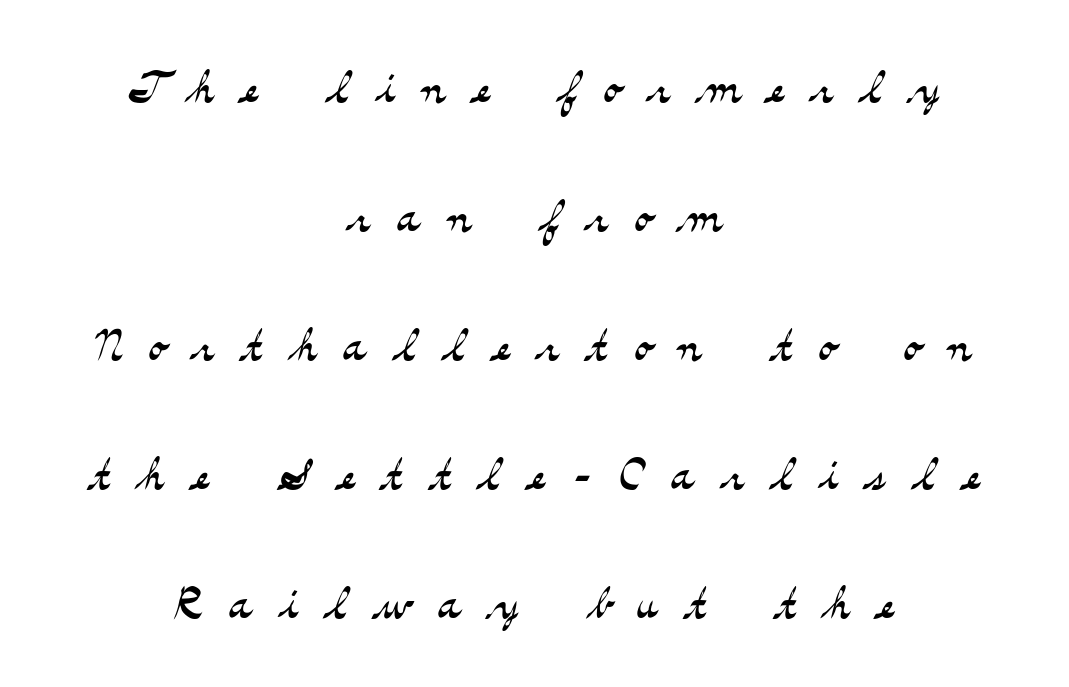
The image shows 62 px light, wide serif type; set centered, loose line spacing (2.08x), unusually wide letter spacing (+0.43 em), not underlined; medium stroke contrast and a small x-height.
